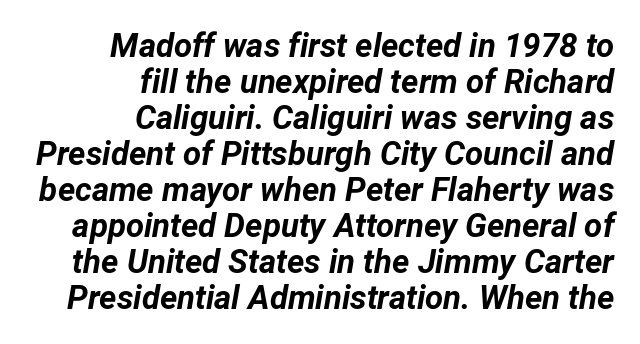
The image shows 33 px bold type, italic (leaning right); set right-aligned, tight line spacing (1.09x), normal letter spacing, not underlined; low stroke contrast and a medium x-height.
